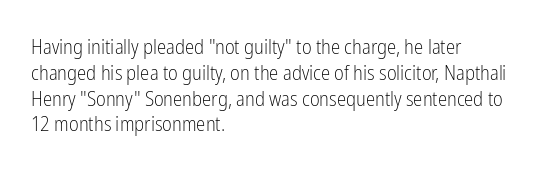
Visually the block forms a straight wall on the left and a jagged coastline on the right. This sample uses plain, unmodified letter spacing. The face looks like a standard text weight, possibly lighter. Check under the words: just untouched page. Does the lettering tilt? It doesn't — this is upright.
